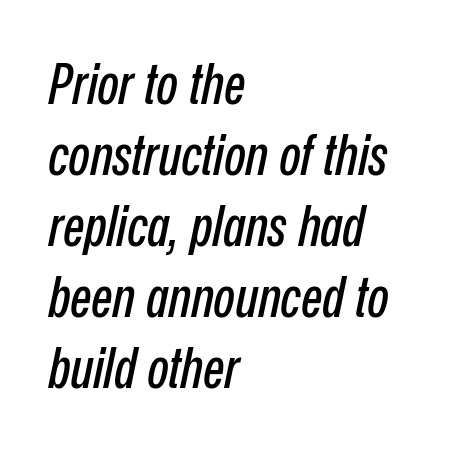
{"italic": "yes", "lean": "right", "slant_degrees": 12, "width": "condensed", "stroke_contrast": "low", "x_height": "medium", "monospaced": "no", "underline": "no", "align": "left", "line_spacing": "normal", "line_spacing_ratio": 1.27, "letter_spacing": "normal", "letter_spacing_em": 0.0, "glyph_px": 56}
